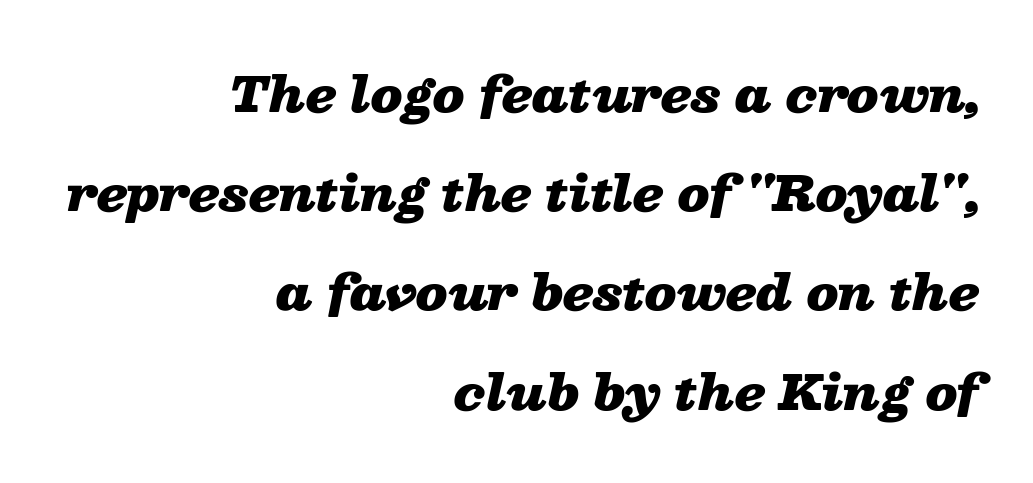
The image shows 47 px heavy, wide type, italic (leaning right); set right-aligned, loose line spacing (2.11x), normal letter spacing, not underlined; low stroke contrast and a medium x-height.
